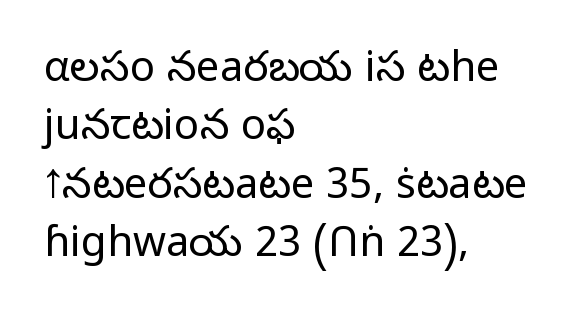
{"serif": "no", "italic": "no", "bold": "no", "weight": "light", "width": "normal", "stroke_contrast": "low", "x_height": "medium", "monospaced": "no", "underline": "no", "align": "left", "line_spacing": "normal", "line_spacing_ratio": 1.39, "letter_spacing": "normal", "letter_spacing_em": 0.0, "glyph_px": 42}
